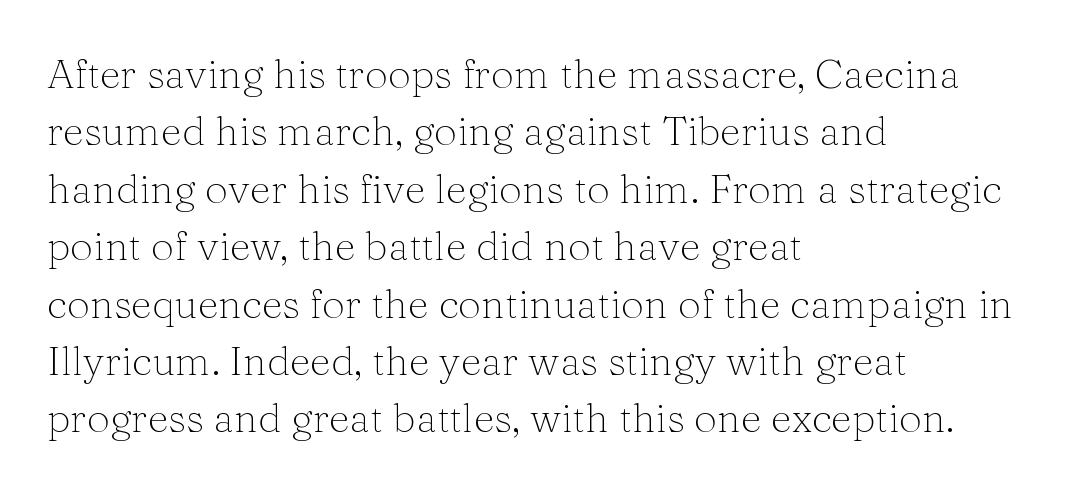
Q: Is the text bold? A: No.
Q: Is the text italic (slanted)? A: No, it is upright.
Q: Is the typeface a serif or a sans-serif typeface? A: Serif.
Q: Is the text underlined? A: No.
Q: How is the paragraph aligned? A: Left-aligned.
Q: Is the spacing between letters normal or unusually wide? A: Normal.
Q: Is the spacing between lines tight, normal or loose? A: Normal.
Q: Width (condensed, normal, or wide)? A: Normal.
Q: Stroke contrast? A: Medium.
Q: x-height? A: Medium.
Q: Monospaced? A: No.
